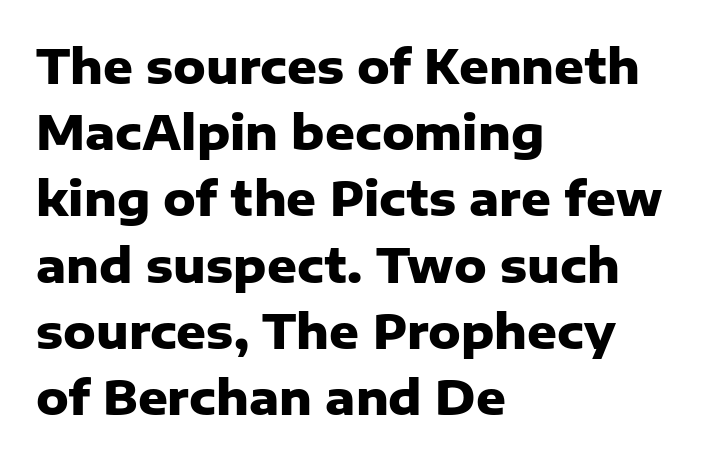
This rendering uses left alignment, leaving the right contour irregular. Check under the words: just untouched page. Check where the strokes stop: nothing finishes them off — pure sans. Looks like regular typesetting: each glyph gets only the width it needs.
